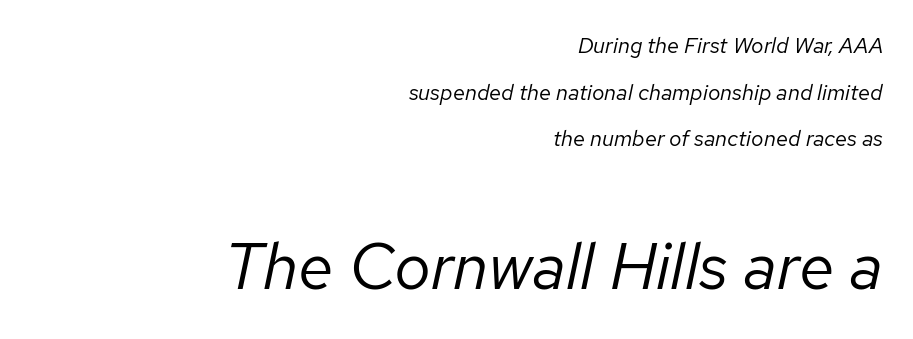
Slant detected: the letters are inclined. Spacing between characters is what you'd get straight out of the box. Which margin do the lines hug? The right one — the left edge is uneven. Of the two passages, the one underneath uses the larger point size. Character widths vary here, with narrow letters taking less room than wide ones. Heft: none added — not bold.
